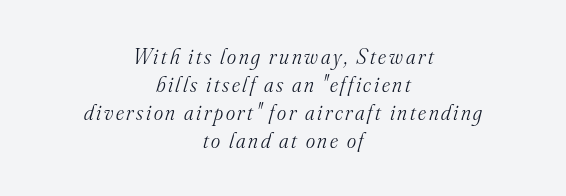
The image shows 22 px text type, italic (leaning right); set centered, normal line spacing (1.27x), not underlined.
